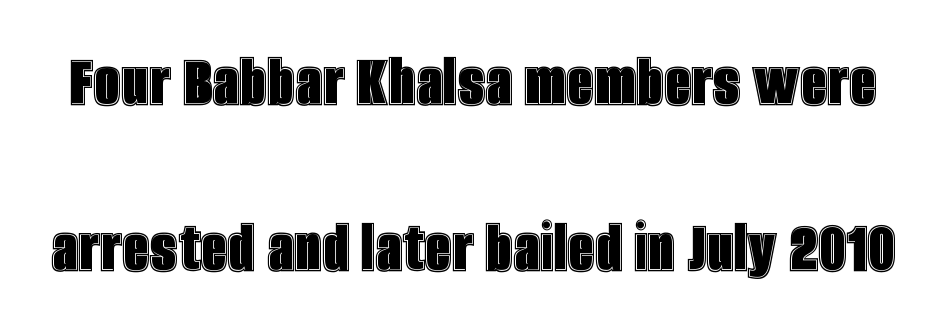
Q: Is the text italic (slanted)? A: No, it is upright.
Q: Is the text underlined? A: No.
Q: Is the spacing between letters normal or unusually wide? A: Normal.
Q: Is the spacing between lines tight, normal or loose? A: Loose.
Q: Width (condensed, normal, or wide)? A: Condensed.
Q: x-height? A: Large.
Q: Monospaced? A: No.
